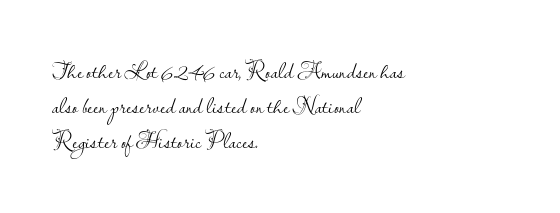
Q: Is the text bold? A: No.
Q: Is the text italic (slanted)? A: Yes.
Q: Is the text underlined? A: No.
Q: How is the paragraph aligned? A: Left-aligned.
Q: Is the spacing between letters normal or unusually wide? A: Normal.
Q: Is the spacing between lines tight, normal or loose? A: Normal.
